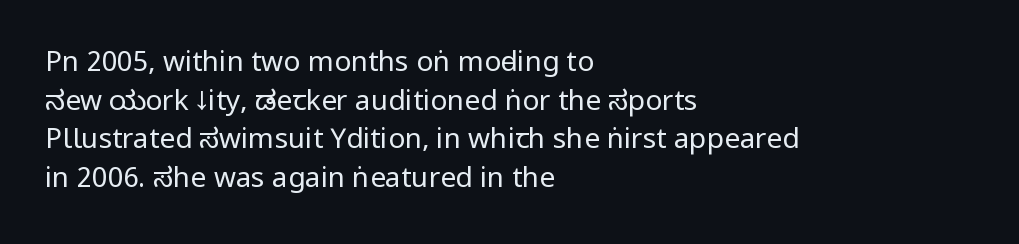
Q: Is the text bold? A: No.
Q: Is the text italic (slanted)? A: No, it is upright.
Q: Is the typeface a serif or a sans-serif typeface? A: Sans-serif.
Q: Is the text underlined? A: No.
Q: How is the paragraph aligned? A: Left-aligned.
Q: Is the spacing between letters normal or unusually wide? A: Normal.
Q: Is the spacing between lines tight, normal or loose? A: Normal.
Q: Width (condensed, normal, or wide)? A: Condensed.
Q: Stroke contrast? A: Low.
Q: x-height? A: Large.
Q: Monospaced? A: No.
